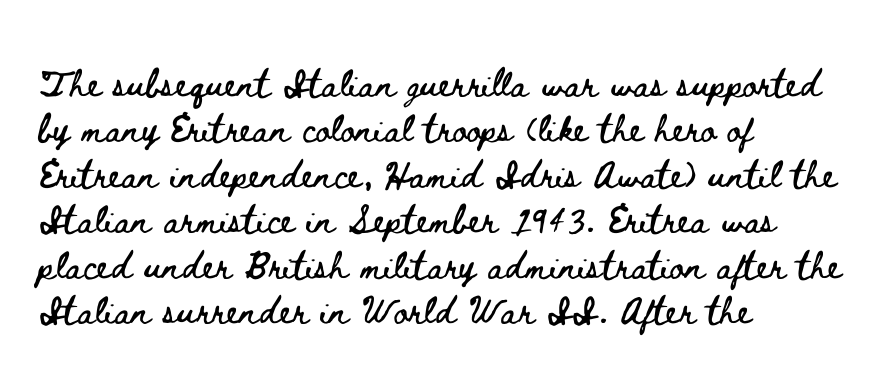
Q: Is the text italic (slanted)? A: Yes.
Q: Is the text underlined? A: No.
Q: How is the paragraph aligned? A: Left-aligned.
Q: Is the spacing between letters normal or unusually wide? A: Normal.
Q: Is the spacing between lines tight, normal or loose? A: Normal.
Q: Width (condensed, normal, or wide)? A: Wide.
Q: Stroke contrast? A: Low.
Q: x-height? A: Small.
Q: Monospaced? A: No.
